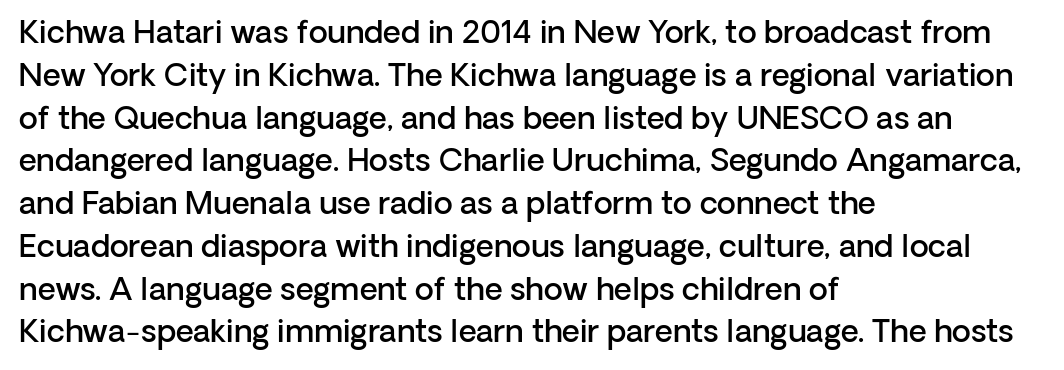
Q: Is the text bold? A: Semi-bold.
Q: Is the text italic (slanted)? A: No, it is upright.
Q: Is the typeface a serif or a sans-serif typeface? A: Sans-serif.
Q: Is the text underlined? A: No.
Q: How is the paragraph aligned? A: Left-aligned.
Q: Is the spacing between letters normal or unusually wide? A: Normal.
Q: Is the spacing between lines tight, normal or loose? A: Normal.
Q: Width (condensed, normal, or wide)? A: Normal.
Q: Stroke contrast? A: Low.
Q: x-height? A: Medium.
Q: Monospaced? A: No.
